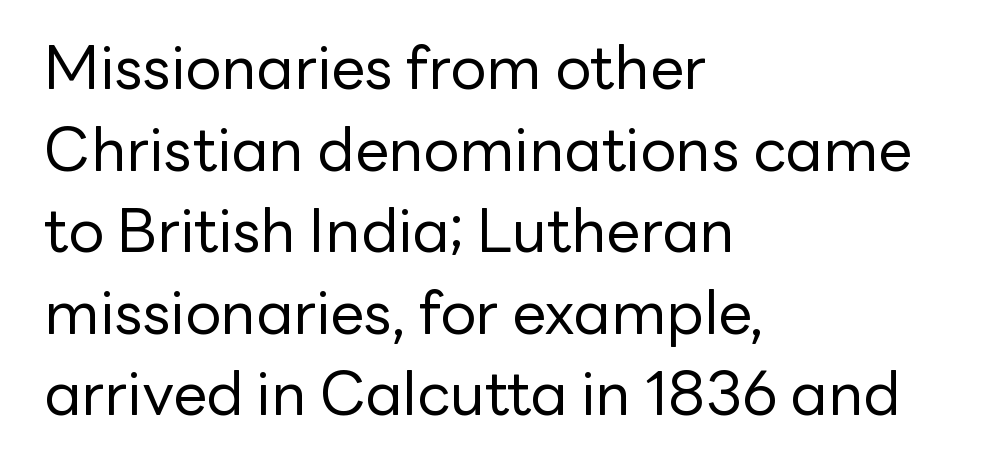
A light-to-regular cut is what we see here. This rendering uses left alignment, leaving the right contour irregular. It's the straight-up-and-down kind of type. Leading matches the norm, producing a regular column. The face used here is proportionally spaced, like ordinary book or web type.
